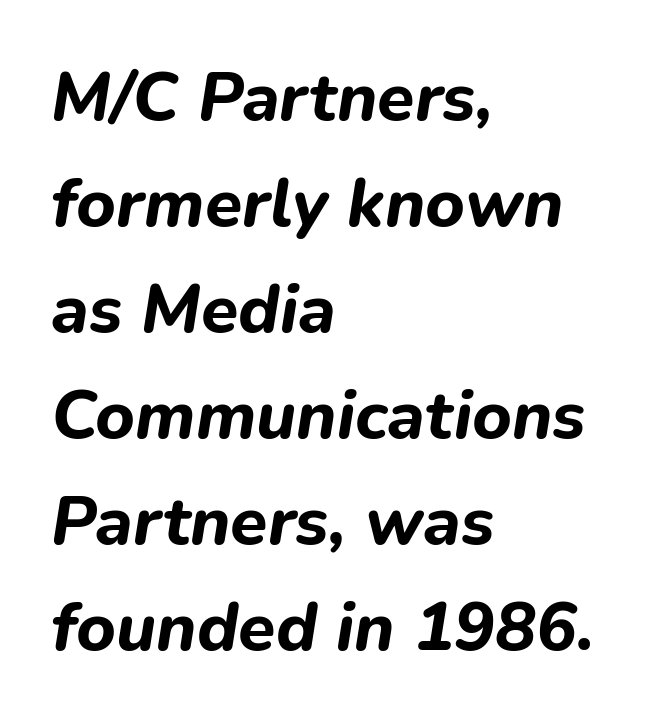
Q: Is the text bold? A: Yes.
Q: Is the text italic (slanted)? A: Yes, it leans right by about 9 degrees.
Q: Is the text underlined? A: No.
Q: How is the paragraph aligned? A: Left-aligned.
Q: Is the spacing between letters normal or unusually wide? A: Normal.
Q: Is the spacing between lines tight, normal or loose? A: Normal.
Q: Width (condensed, normal, or wide)? A: Normal.
Q: Stroke contrast? A: Low.
Q: x-height? A: Medium.
Q: Monospaced? A: No.
